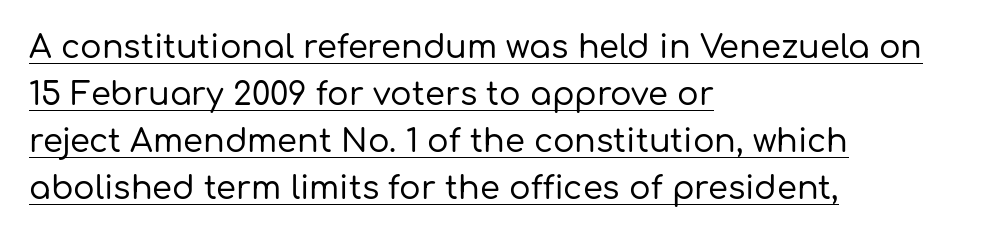
The image shows 32 px sans-serif type, upright; set left-aligned, normal line spacing (1.47x), normal letter spacing, underlined; low stroke contrast and a medium x-height.
